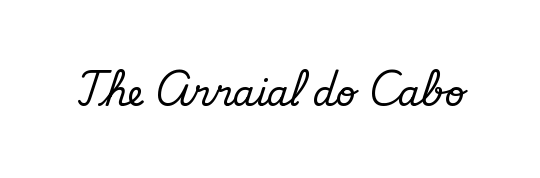
Any mark beneath the type? The region is blank. You could not count columns in this text — the font is proportionally spaced. The font is comparable to plain body text, perhaps lighter. This is sans-serif lettering, the kind often seen on screens and signage. What stands out about the letter spacing? Nothing — it is the standard amount.
